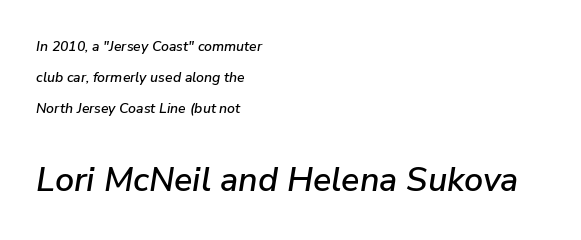
Q: Is the text italic (slanted)? A: Yes, it leans right by about 9 degrees.
Q: Is the text underlined? A: No.
Q: How is the paragraph aligned? A: Left-aligned.
Q: Is the spacing between letters normal or unusually wide? A: Normal.
Q: Is the spacing between lines tight, normal or loose? A: Loose.
Q: Which block of text is set in a larger size, the first (top) or the second (bottom)? A: The second (bottom) one.
Q: Width (condensed, normal, or wide)? A: Normal.
Q: Stroke contrast? A: Low.
Q: x-height? A: Medium.
Q: Monospaced? A: No.
